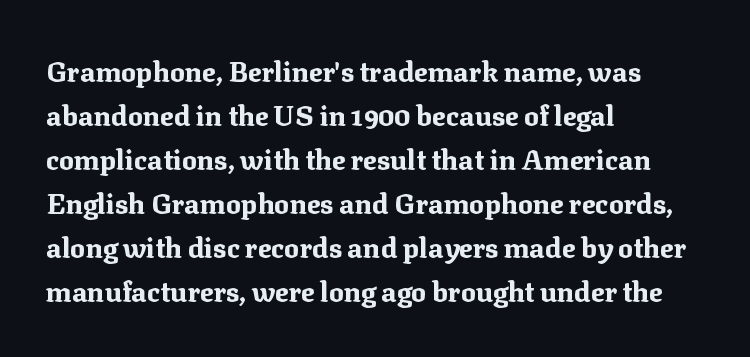
The image shows 28 px bold serif type, upright; set left-aligned, normal line spacing (1.57x), normal letter spacing, not underlined; medium stroke contrast and a medium x-height.
